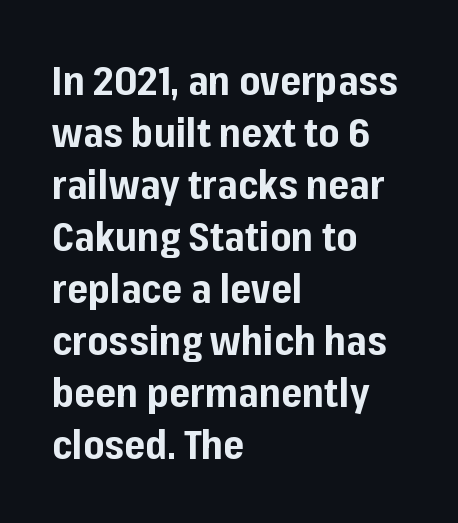
The image shows 40 px bold sans-serif type, upright; set left-aligned, normal line spacing (1.3x), normal letter spacing, not underlined; low stroke contrast and a medium x-height.
